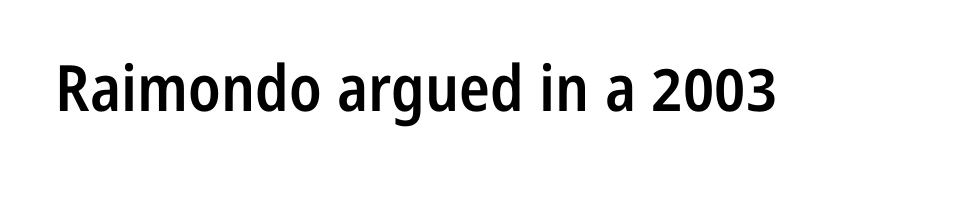
The type sits square on the baseline with zero lean. The face used here is proportionally spaced, like ordinary book or web type. Is the type bold? Partly — it's a semibold, heavier than regular but not fully bold. Standard letterfit; no display-style spreading of the glyphs.
